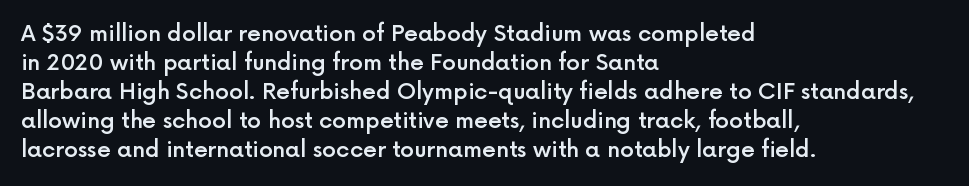
If you drew a ruler down the left edge, every line would touch it. The specimen reads as upright at a glance. The rendering uses a moderate line-height, typical for paragraphs. Has an underline been added? It has not. The line texture is even and compact thanks to regular tracking. Summary of weight: moderately heavy, a semibold.
